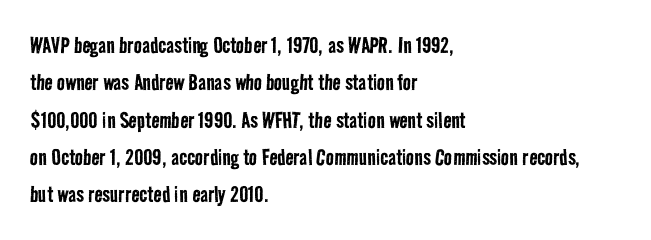
{"bold": "no", "underline": "no", "align": "left", "line_spacing": "normal", "line_spacing_ratio": 1.38, "letter_spacing": "normal", "letter_spacing_em": 0.0, "glyph_px": 27}
